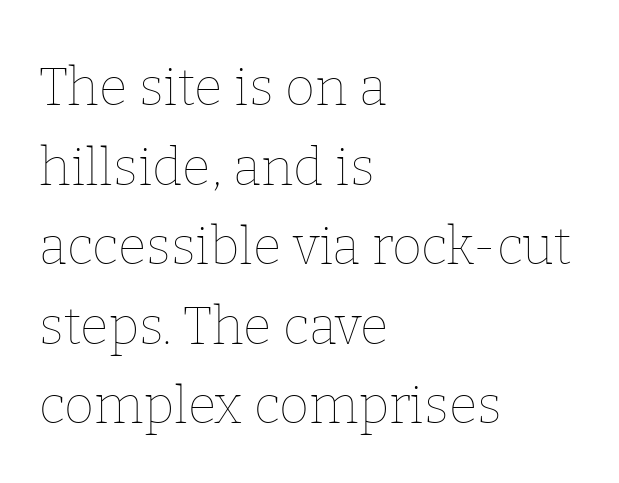
{"italic": "no", "bold": "no", "weight": "thin", "width": "normal", "stroke_contrast": "low", "x_height": "medium", "monospaced": "no", "underline": "no", "align": "left", "line_spacing": "normal", "line_spacing_ratio": 1.53, "letter_spacing": "normal", "letter_spacing_em": 0.0, "glyph_px": 52}
